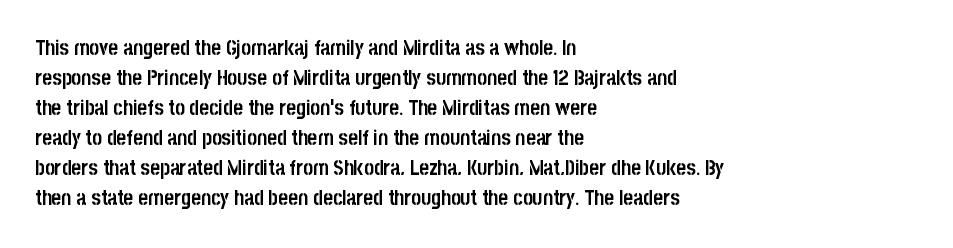
Q: Is the text bold? A: Yes.
Q: Is the text italic (slanted)? A: No, it is upright.
Q: Is the text underlined? A: No.
Q: How is the paragraph aligned? A: Left-aligned.
Q: Is the spacing between letters normal or unusually wide? A: Normal.
Q: Is the spacing between lines tight, normal or loose? A: Normal.
